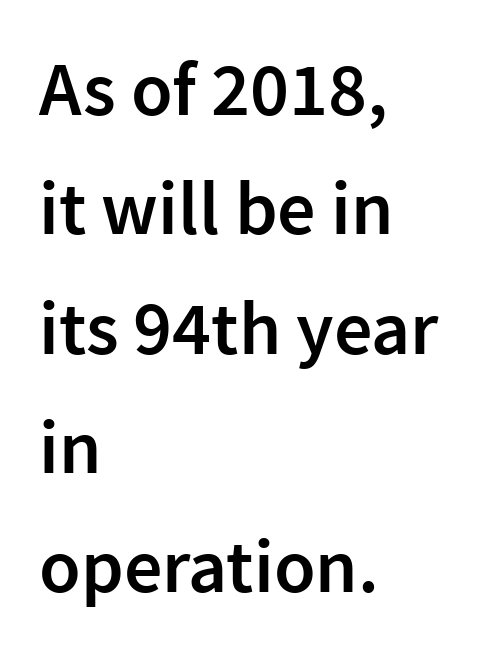
The zone under the glyphs is completely vacant. Typographically, this falls in the sans-serif category. Note the varied advance widths — an 'i' is clearly narrower than an 'm'. Typographic density is moderately raised because the face is semibold.
